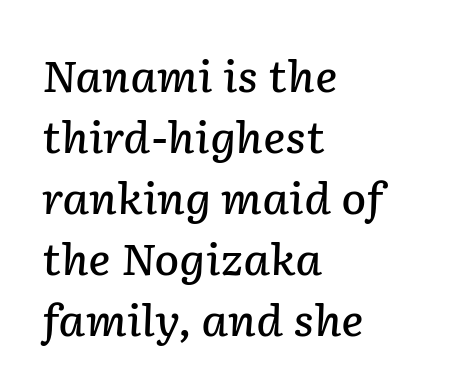
The image shows 42 px semibold type, italic (leaning right); set left-aligned, normal line spacing (1.45x), normal letter spacing, not underlined; low stroke contrast and a medium x-height.
